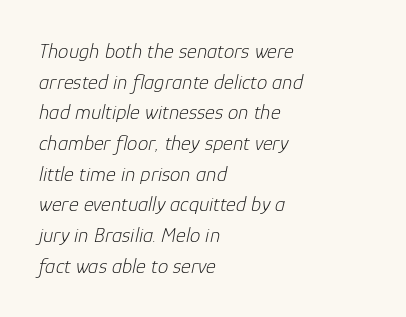
Q: Is the text bold? A: No.
Q: Is the text italic (slanted)? A: Yes, it leans right by about 12 degrees.
Q: Is the text underlined? A: No.
Q: How is the paragraph aligned? A: Left-aligned.
Q: Is the spacing between letters normal or unusually wide? A: Normal.
Q: Is the spacing between lines tight, normal or loose? A: Normal.
